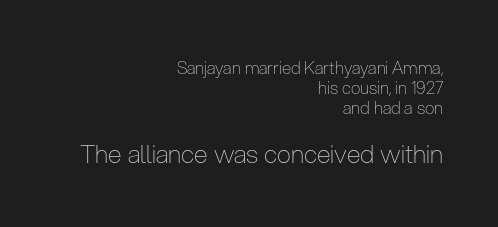
Q: Is the text bold? A: No.
Q: Is the text italic (slanted)? A: No, it is upright.
Q: Is the text underlined? A: No.
Q: How is the paragraph aligned? A: Right-aligned.
Q: Is the spacing between letters normal or unusually wide? A: Normal.
Q: Which block of text is set in a larger size, the first (top) or the second (bottom)? A: The second (bottom) one.
